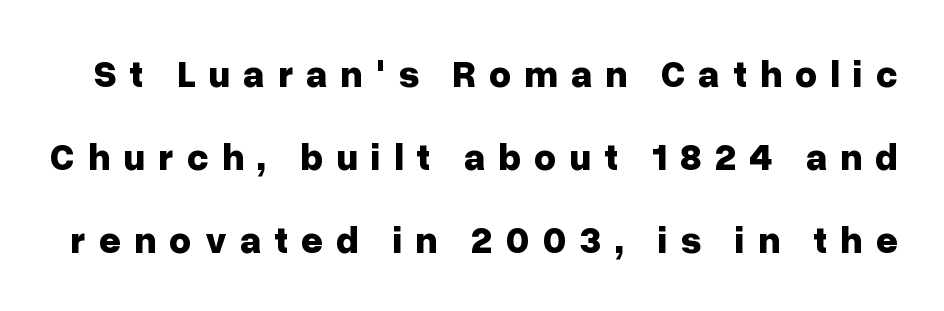
{"serif": "no", "italic": "no", "bold": "yes", "weight": "bold", "width": "normal", "stroke_contrast": "low", "x_height": "medium", "monospaced": "no", "underline": "no", "line_spacing": "loose", "line_spacing_ratio": 2.19, "letter_spacing": "wide", "letter_spacing_em": 0.34, "glyph_px": 38}
